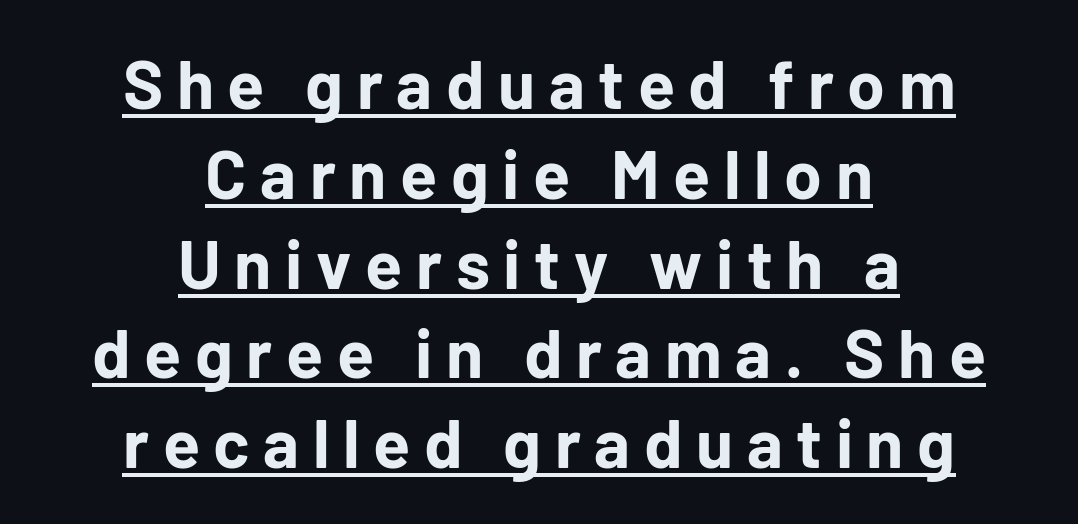
{"serif": "no", "italic": "no", "bold": "yes", "weight": "bold", "width": "normal", "stroke_contrast": "low", "x_height": "medium", "monospaced": "no", "underline": "yes", "align": "center", "line_spacing": "normal", "line_spacing_ratio": 1.32, "letter_spacing": "wide", "letter_spacing_em": 0.2, "glyph_px": 68}
